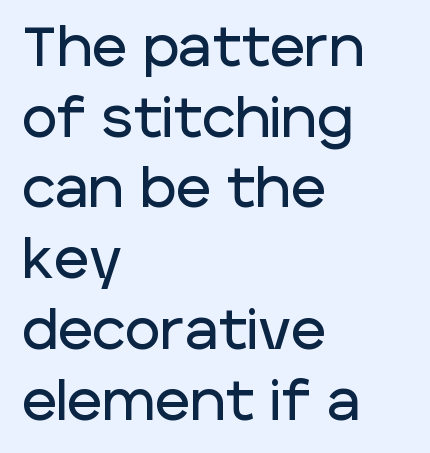
The paragraph has a hard left edge and a soft right edge. Are there feet on the stems? There aren't — it's a sans. The rendering keeps characters at their native spacing. Is there any slant? The stems are plumb. Here the designer chose a conventional face with non-uniform glyph widths.
